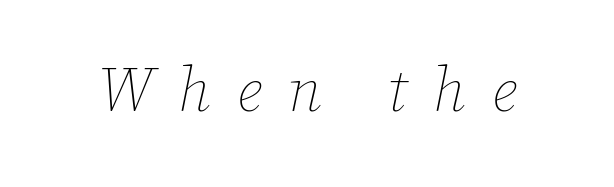
Someone cranked the tracking dial way up on this one. Note the varied advance widths — an 'i' is clearly narrower than an 'm'. Honestly, there is no underline to notice here at all. The font sits on the lighter half of the weight spectrum, regular included.
